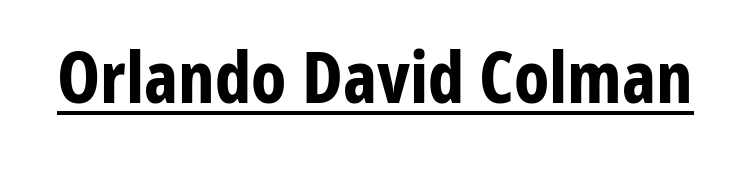
{"serif": "no", "italic": "no", "bold": "yes", "weight": "bold", "width": "condensed", "stroke_contrast": "low", "x_height": "medium", "monospaced": "no", "underline": "yes", "letter_spacing": "normal", "letter_spacing_em": 0.0, "glyph_px": 71}
